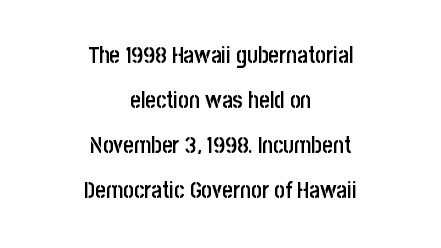
{"italic": "no", "bold": "semi", "underline": "no", "align": "center", "line_spacing": "loose", "line_spacing_ratio": 1.96, "letter_spacing": "normal", "letter_spacing_em": 0.0, "glyph_px": 23}
